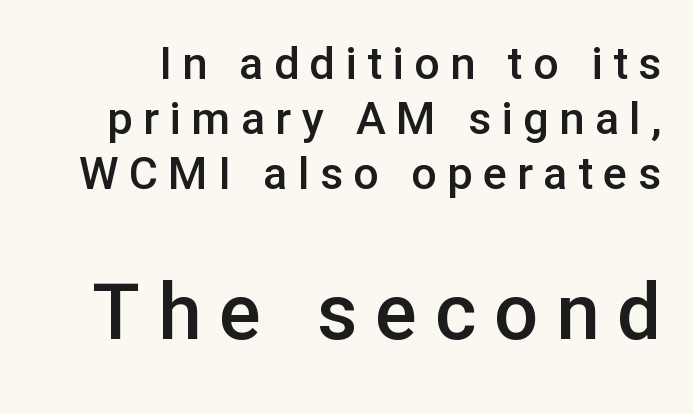
{"serif": "no", "italic": "no", "bold": "semi", "weight": "semibold", "width": "normal", "stroke_contrast": "low", "x_height": "medium", "monospaced": "no", "underline": "no", "line_spacing_ratio": 1.22, "letter_spacing": "wide", "letter_spacing_em": 0.23, "larger_block": "second", "size_ratio": 1.73, "glyph_px": 78}
